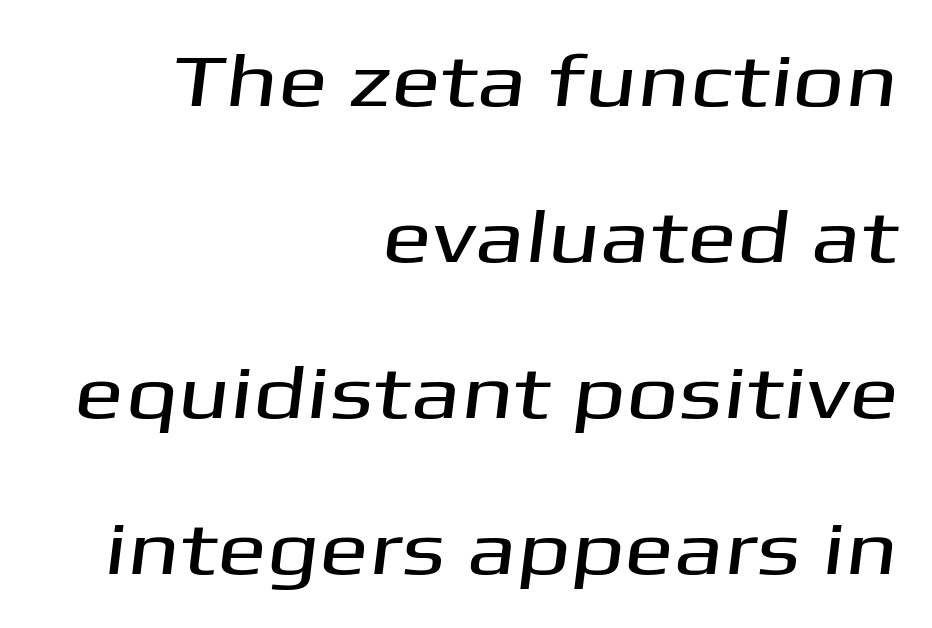
{"serif": "no", "width": "wide", "stroke_contrast": "medium", "x_height": "medium", "monospaced": "no", "underline": "no", "align": "right", "line_spacing": "loose", "line_spacing_ratio": 2.11, "letter_spacing": "normal", "letter_spacing_em": 0.0, "glyph_px": 74}
